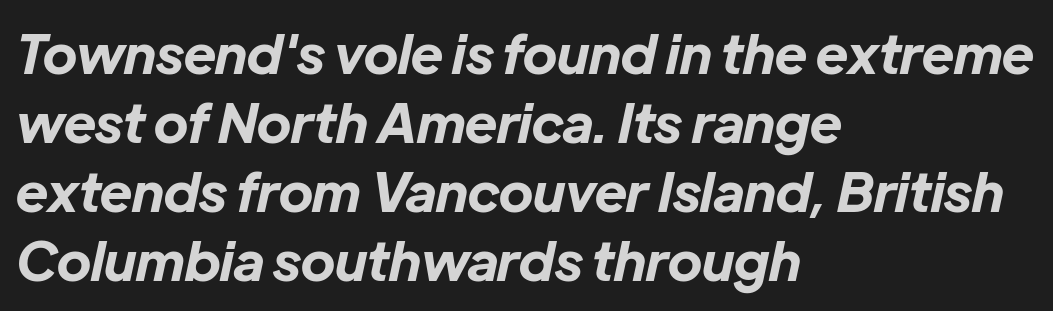
The image shows 54 px bold type, italic (leaning right); set left-aligned, normal line spacing (1.28x), normal letter spacing, not underlined; low stroke contrast and a medium x-height.
